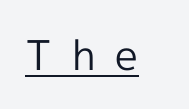
The image shows 41 px regular-weight sans-serif type, upright; set unusually wide letter spacing (+0.49 em), underlined; a medium x-height.
